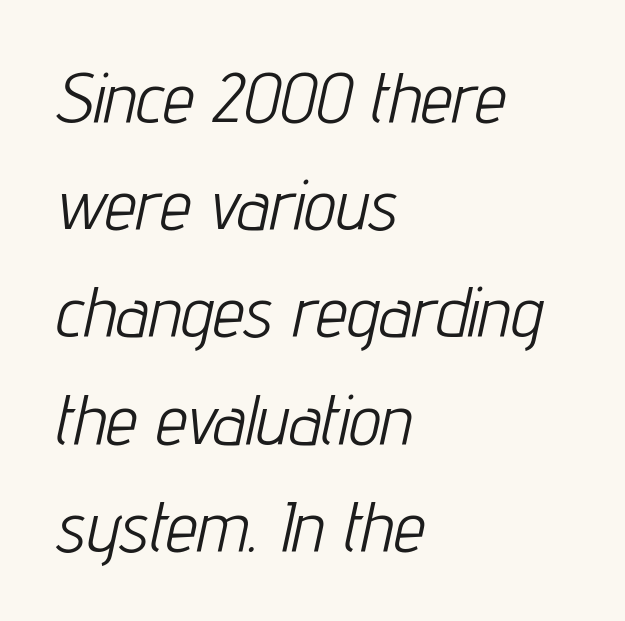
The image shows 71 px light, condensed type, italic (leaning right); set left-aligned, normal line spacing (1.51x), normal letter spacing, not underlined; low stroke contrast and a medium x-height.
